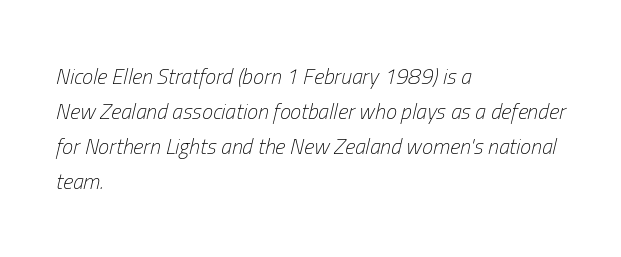
Q: Is the text bold? A: No.
Q: Is the text italic (slanted)? A: Yes, it leans right by about 13 degrees.
Q: Is the text underlined? A: No.
Q: How is the paragraph aligned? A: Left-aligned.
Q: Is the spacing between letters normal or unusually wide? A: Normal.
Q: Is the spacing between lines tight, normal or loose? A: Normal.
